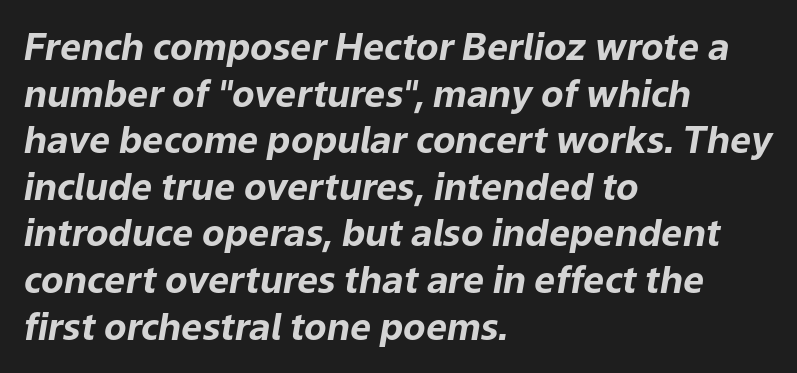
Q: Is the text bold? A: Yes.
Q: Is the text italic (slanted)? A: Yes, it leans right by about 9 degrees.
Q: Is the text underlined? A: No.
Q: How is the paragraph aligned? A: Left-aligned.
Q: Is the spacing between letters normal or unusually wide? A: Normal.
Q: Is the spacing between lines tight, normal or loose? A: Normal.
Q: Width (condensed, normal, or wide)? A: Normal.
Q: Stroke contrast? A: Low.
Q: x-height? A: Medium.
Q: Monospaced? A: No.
